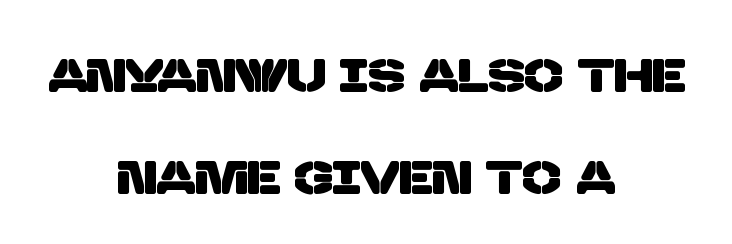
Here the designer chose a conventional face with non-uniform glyph widths. Nothing unusual about the tracking: characters are spaced as the font intends. One-word summary of the alignment: center. Summary of vertical rhythm: relaxed, with wide interline spacing.
